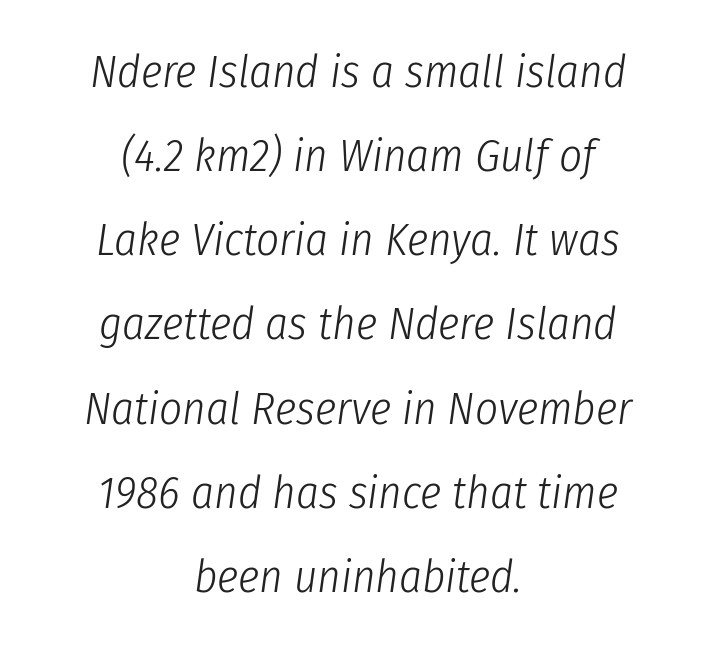
The image shows 45 px light, condensed type, italic (leaning right); set centered, line spacing 1.87x, normal letter spacing, not underlined; low stroke contrast and a medium x-height.
